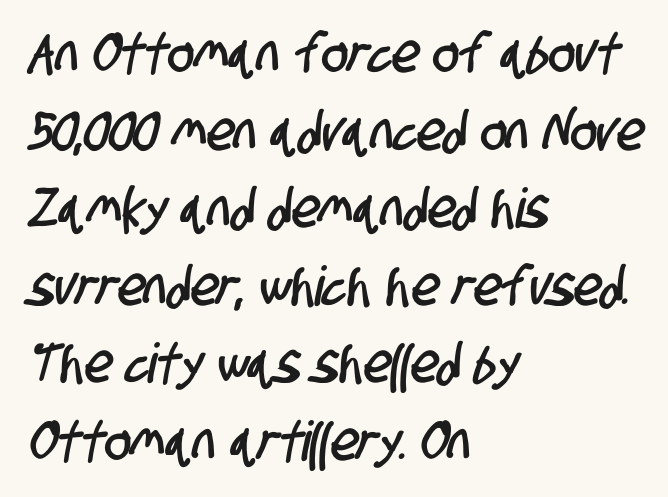
What kind of face is this? One without serifs — a sans. Baseline-to-baseline distance is the conventional proportion of letter height. Proportional: the letters do not fall into vertical columns. Tracking value appears to be zero — textbook default spacing. Clear beneath every line of the passage.
